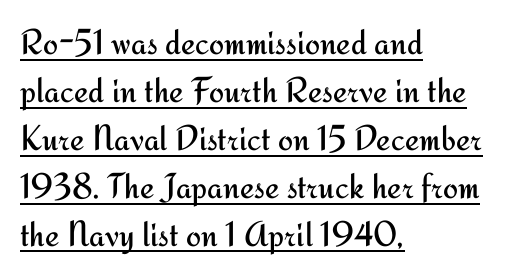
Think standard paragraph weight, or any step lighter than that. The line texture is even and compact thanks to regular tracking. Note: no serifs on the glyphs. Reading down the column, the eye jumps a familiar distance to each next line. The passage shown is typed in a proportional face where columns would drift. In CSS terms this would be text-align: left.
